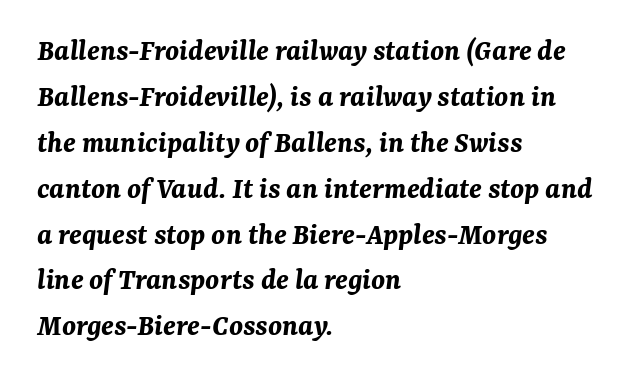
The characters look thick and weighty, a clear bold. Proportional: the letters do not fall into vertical columns. Leading: standard. Any mark beneath the type? The region is blank. This sample uses an oblique cut, with every glyph tilted off the vertical.
